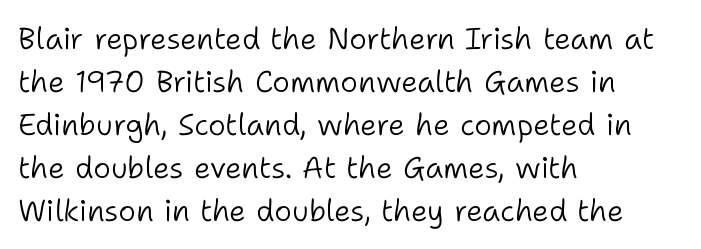
Each letter's strokes conclude bluntly, with no projecting serifs. The rendering uses a moderate line-height, typical for paragraphs. Looks like regular typesetting: each glyph gets only the width it needs. A bare baseline throughout the passage.
